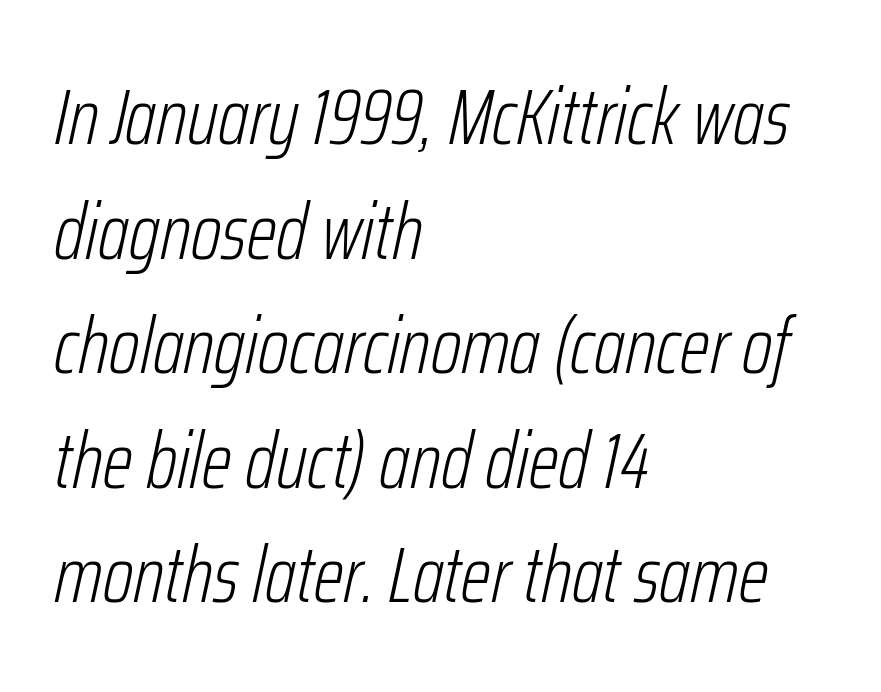
Does extra space separate the letters? No, they use regular spacing. The area under the type is left untouched. Stems and bowls with no extra thickness — not bold. The text carries the slant typical of an italic or oblique font. Compared with typical paragraphs, the rows here are spaced about the same. A typesetter would call this proportional, since set widths differ per character.
